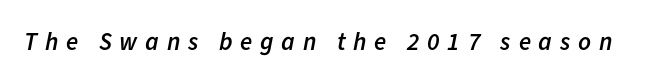
The image shows 25 px text type, italic (leaning right); set unusually wide letter spacing (+0.31 em), not underlined.
